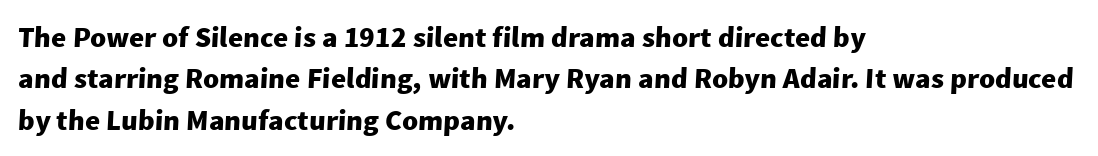
{"serif": "no", "bold": "yes", "weight": "heavy", "width": "normal", "stroke_contrast": "low", "x_height": "medium", "monospaced": "no", "underline": "no", "align": "left", "line_spacing": "normal", "line_spacing_ratio": 1.43, "letter_spacing": "normal", "letter_spacing_em": 0.0, "glyph_px": 29}
